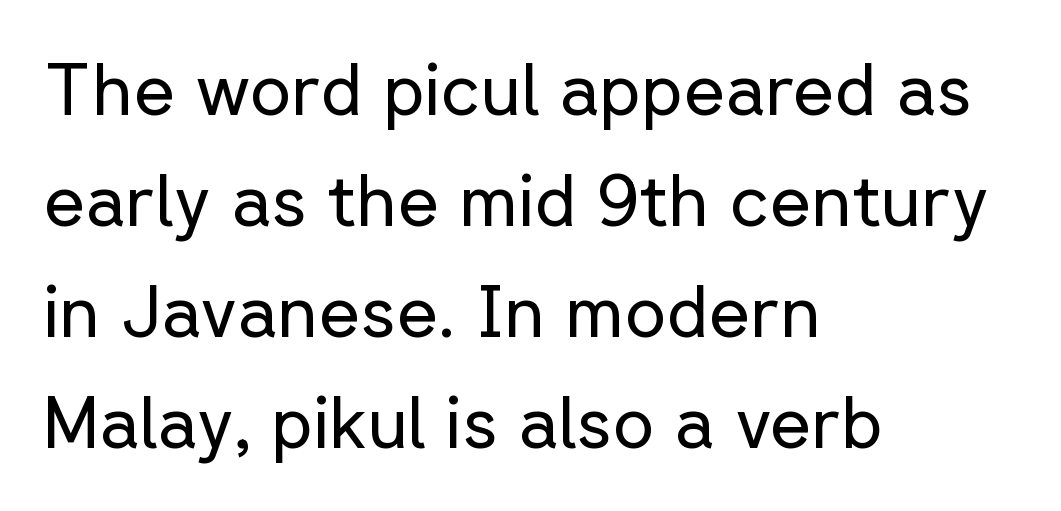
Counters stay open thanks to moderate or lighter strokes. Do the characters align in a grid? No, the font is proportional. Visually the block forms a straight wall on the left and a jagged coastline on the right. Does the type have serifs? No, each stem ends abruptly. Inter-character spacing is left at the font's built-in metrics. Nobody drew a line under any word here.
